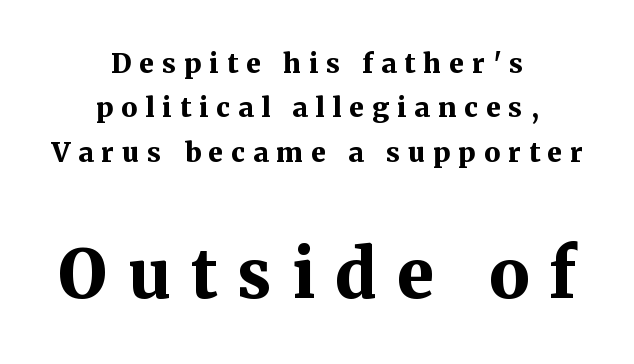
Q: Is the text bold? A: Yes.
Q: Is the text italic (slanted)? A: No, it is upright.
Q: Is the typeface a serif or a sans-serif typeface? A: Serif.
Q: Is the text underlined? A: No.
Q: How is the paragraph aligned? A: Centered.
Q: Is the spacing between letters normal or unusually wide? A: Unusually wide.
Q: Is the spacing between lines tight, normal or loose? A: Normal.
Q: Which block of text is set in a larger size, the first (top) or the second (bottom)? A: The second (bottom) one.
Q: Width (condensed, normal, or wide)? A: Normal.
Q: Stroke contrast? A: Medium.
Q: x-height? A: Medium.
Q: Monospaced? A: No.
